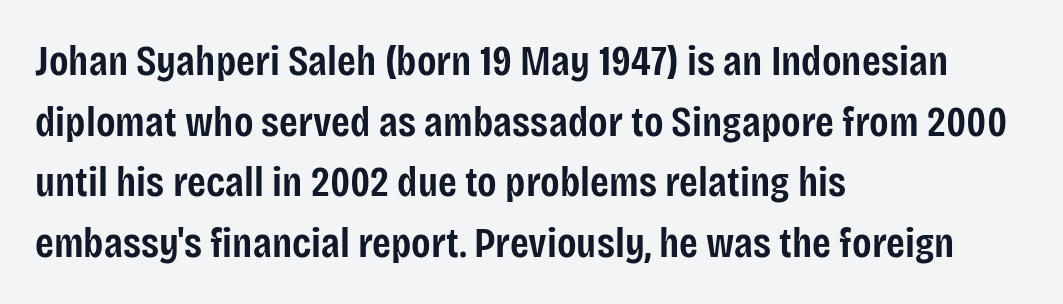
The image shows 43 px semibold, condensed sans-serif type, upright; set left-aligned, normal line spacing (1.41x), normal letter spacing, not underlined; low stroke contrast and a large x-height.
